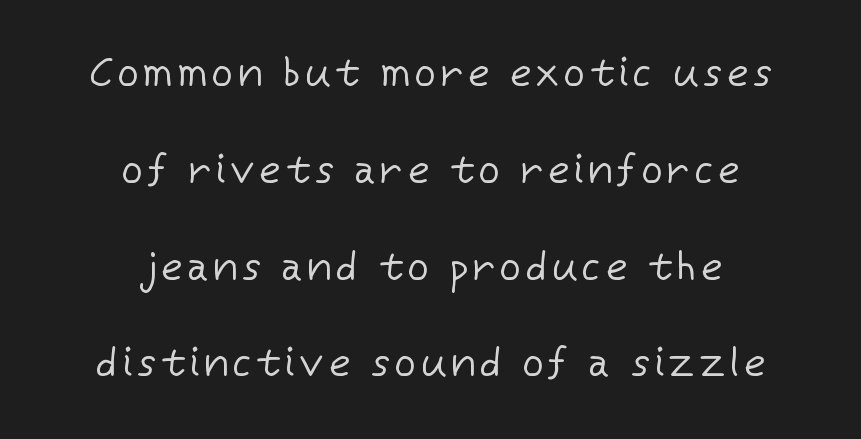
Q: Is the text bold? A: No.
Q: Is the text italic (slanted)? A: No, it is upright.
Q: Is the typeface a serif or a sans-serif typeface? A: Sans-serif.
Q: Is the text underlined? A: No.
Q: How is the paragraph aligned? A: Centered.
Q: Is the spacing between lines tight, normal or loose? A: Loose.
Q: Width (condensed, normal, or wide)? A: Normal.
Q: Stroke contrast? A: Low.
Q: x-height? A: Medium.
Q: Monospaced? A: No.
